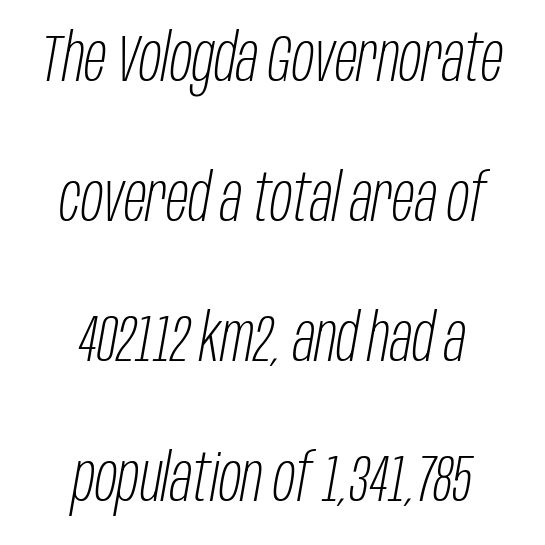
The image shows 66 px light, condensed type, italic (leaning right); set centered, loose line spacing (2.12x), normal letter spacing, not underlined; low stroke contrast and a large x-height.
